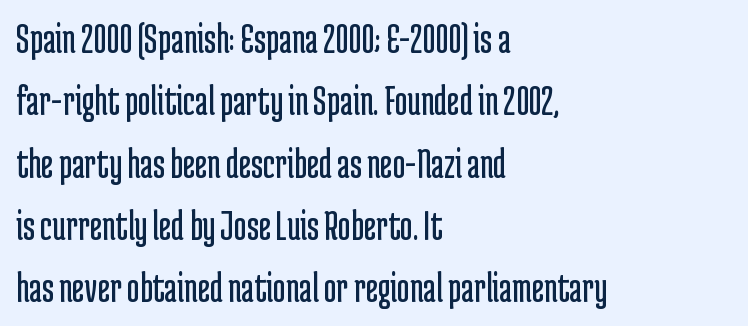
Alignment: flush left. You could not count columns in this text — the font is proportionally spaced. The typography opts for an upright posture over an oblique one. The space between consecutive lines is moderate. The passage shown is not underscored anywhere. The font is comparable to plain body text, perhaps lighter.
